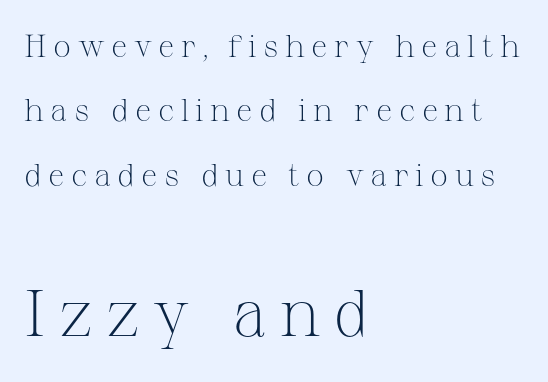
In terms of posture, this sample is upright. Classification — serif. Note: smaller setting up top, larger setting below. Is this a fixed-width face? No — the glyphs have proportional, varying widths. There is plenty of visible air inserted between adjacent glyphs.
